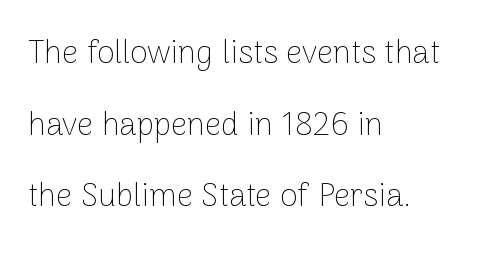
Letters have the restrained weight of plain body copy at most. The letters carry no serifs — their stems end cleanly without finishing strokes. The rag falls on the right side of this text block. The tracking reads as untouched default to a designer's eye. The typography opts for an upright posture over an oblique one. Here the designer chose a conventional face with non-uniform glyph widths.
